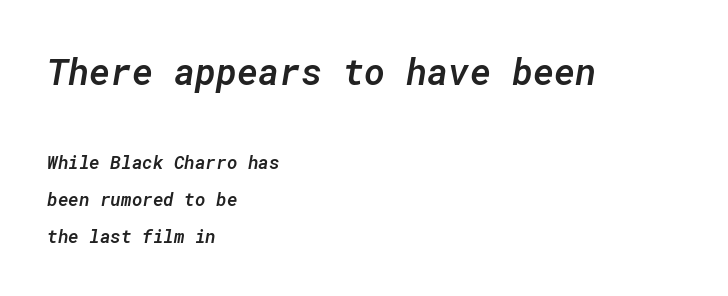
{"italic": "yes", "lean": "right", "slant_degrees": 10, "bold": "semi", "weight": "semibold", "width": "normal", "stroke_contrast": "low", "x_height": "medium", "monospaced": "yes", "underline": "no", "align": "left", "line_spacing": "loose", "line_spacing_ratio": 2.06, "letter_spacing": "normal", "letter_spacing_em": 0.0, "larger_block": "first", "size_ratio": 2.0, "glyph_px": 36}
